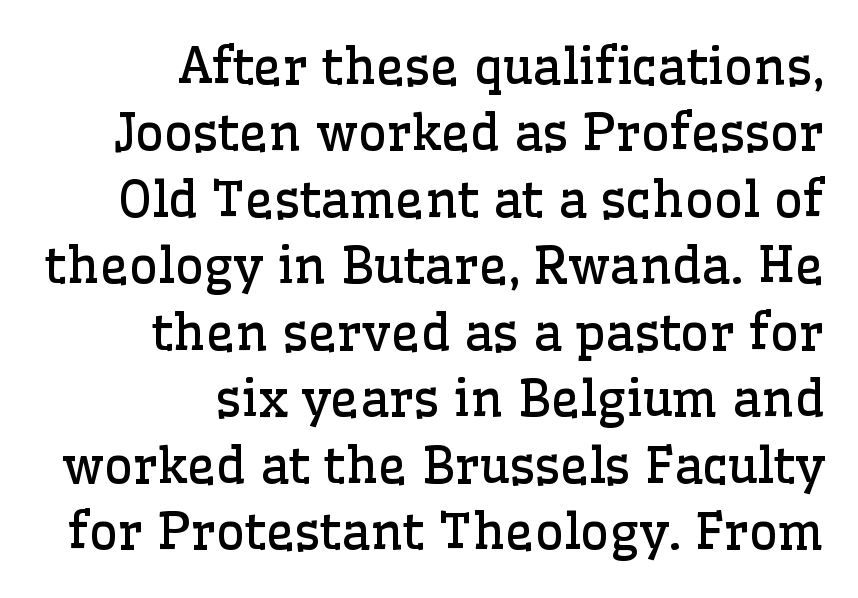
Rule under the text: the space is simply empty. The passage shown is typed in a proportional face where columns would drift. Ascenders rise straight up at ninety degrees. The face used here is seriffed, in the tradition of book romans.
